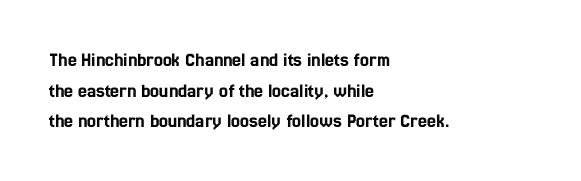
{"italic": "no", "underline": "no", "align": "left", "line_spacing": "normal", "line_spacing_ratio": 1.53, "letter_spacing": "normal", "letter_spacing_em": 0.0, "glyph_px": 20}
